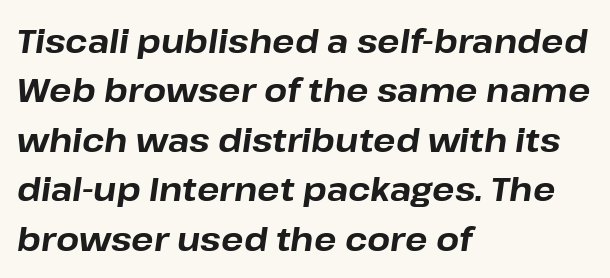
Q: Is the text bold? A: Yes.
Q: Is the text italic (slanted)? A: Yes, it leans right by about 8 degrees.
Q: Is the text underlined? A: No.
Q: How is the paragraph aligned? A: Left-aligned.
Q: Is the spacing between letters normal or unusually wide? A: Normal.
Q: Is the spacing between lines tight, normal or loose? A: Normal.
Q: Width (condensed, normal, or wide)? A: Normal.
Q: Stroke contrast? A: Low.
Q: x-height? A: Medium.
Q: Monospaced? A: No.
